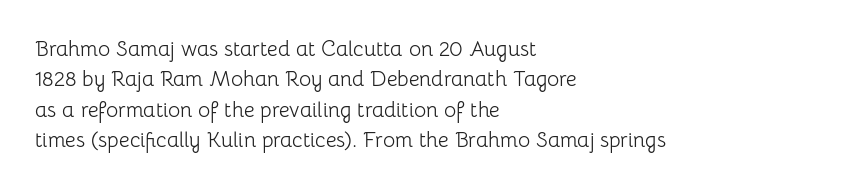
{"italic": "no", "bold": "no", "underline": "no", "align": "left", "line_spacing": "normal", "line_spacing_ratio": 1.45, "letter_spacing": "normal", "letter_spacing_em": 0.0, "glyph_px": 21}
